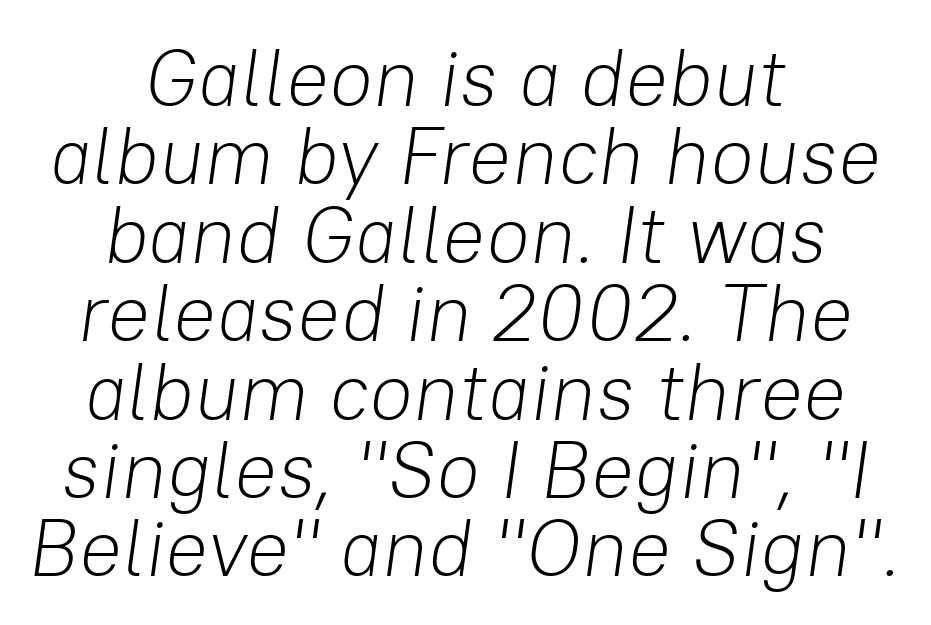
The image shows 80 px light type, italic (leaning right); set centered, tight line spacing (0.98x), normal letter spacing, not underlined; low stroke contrast and a medium x-height.
